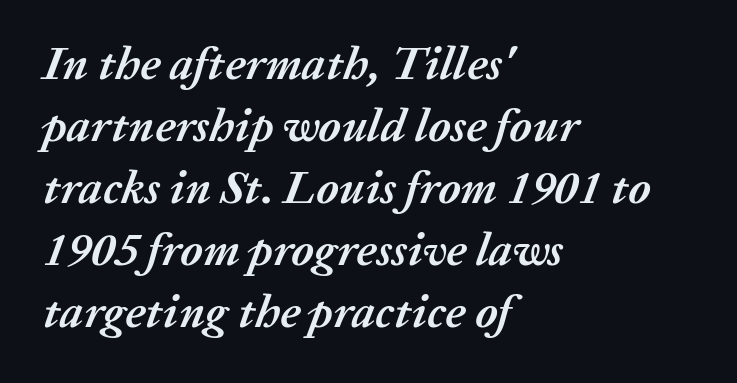
The image shows 47 px semibold type, italic (leaning right); set left-aligned, normal line spacing (1.32x), normal letter spacing, not underlined; medium stroke contrast and a medium x-height.
